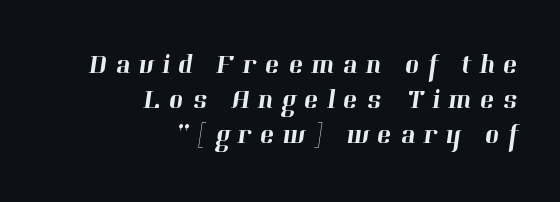
The rendering anchors every line to the right-hand side. The baseline area is clear. How would I describe the line gaps? Plain and ordinary. Substantial extra tracking has been applied to these lines.
